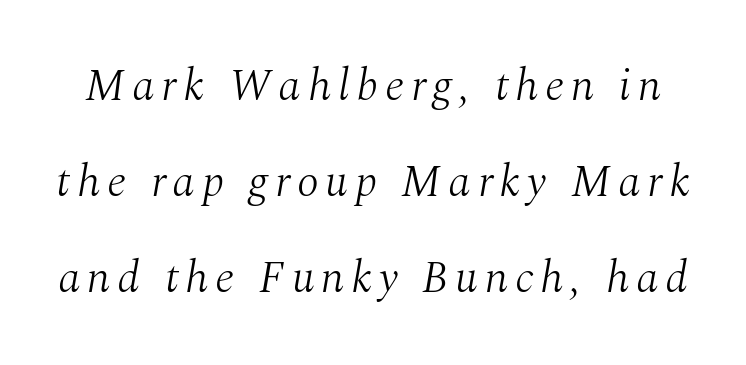
{"serif": "yes", "italic": "yes", "lean": "right", "slant_degrees": 10, "bold": "no", "weight": "light", "width": "normal", "stroke_contrast": "medium", "x_height": "medium", "monospaced": "no", "underline": "no", "line_spacing": "loose", "line_spacing_ratio": 2.13, "glyph_px": 45}
